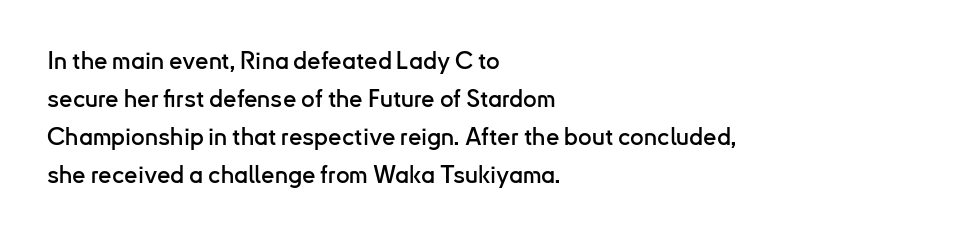
The specimen omits any rule beneath the text block's lines. Alignment: flush left. Italic? Not at all — the glyphs are vertical. The lines sit at an ordinary, default distance from one another. You could call the tracking neutral — neither tight nor loose.
